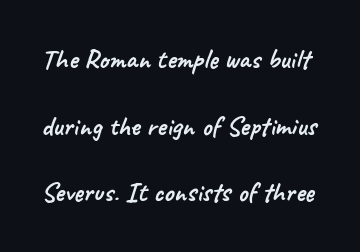
Q: Is the typeface a serif or a sans-serif typeface? A: Sans-serif.
Q: Is the text underlined? A: No.
Q: Is the spacing between letters normal or unusually wide? A: Normal.
Q: Is the spacing between lines tight, normal or loose? A: Loose.
Q: Width (condensed, normal, or wide)? A: Normal.
Q: Stroke contrast? A: Low.
Q: x-height? A: Small.
Q: Monospaced? A: No.
